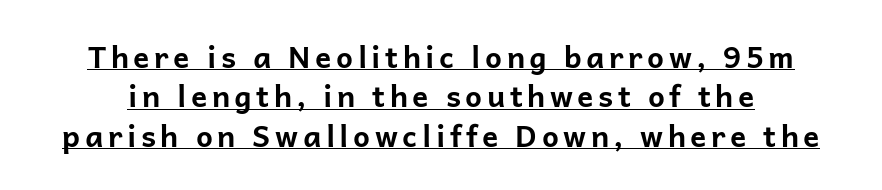
Vertically, the passage feels balanced, rows spaced as you'd expect. The font family rendered here belongs to the sans-serif group. Varying glyph widths throughout — classic text-font behaviour. The typesetter has applied underlining to the passage shown.
